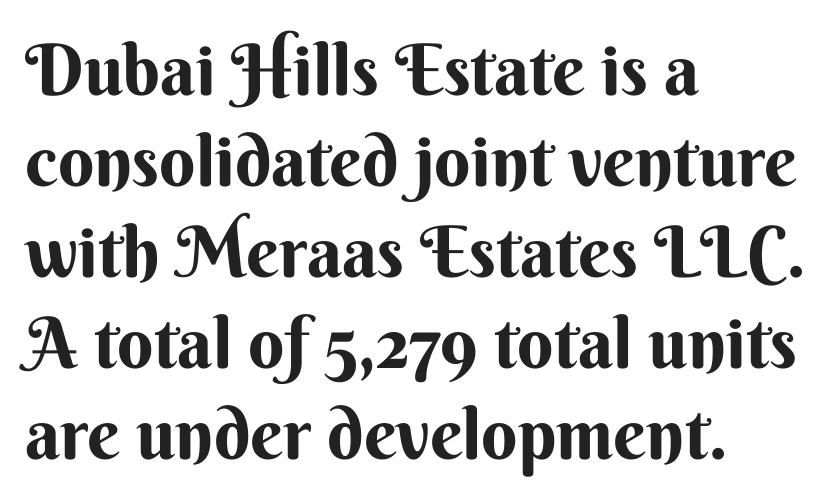
The image shows 71 px sans-serif type, upright; set left-aligned, normal line spacing (1.28x), normal letter spacing, not underlined; medium stroke contrast and a small x-height.
